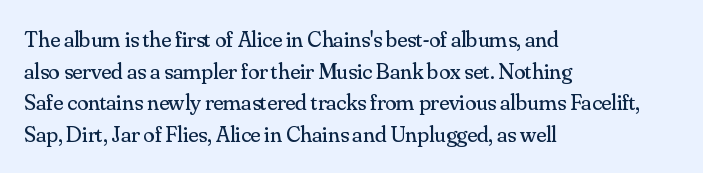
A roman cut, with each character standing at attention. Line spacing here is normal. The text block is weighted toward the left margin, trailing off unevenly rightward. Lines of text with bare space underneath. Nothing unusual about the tracking: characters are spaced as the font intends. A quiet, ordinary-to-light weight characterises the typeface.
